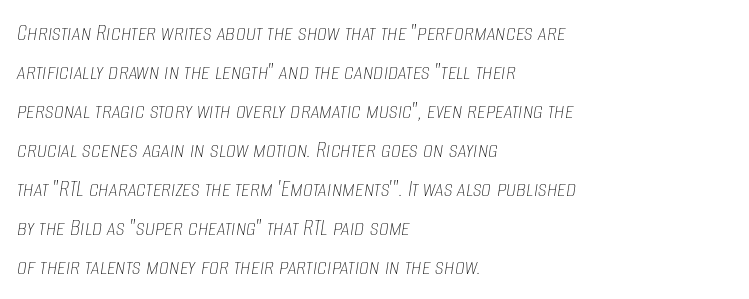
This sample is left-justified, so line endings fall wherever the words run out. Weight class: somewhere from thin through regular. The glyphs are unaccompanied by any horizontal stroke below them. In terms of letterspacing, this is plain default setting.
